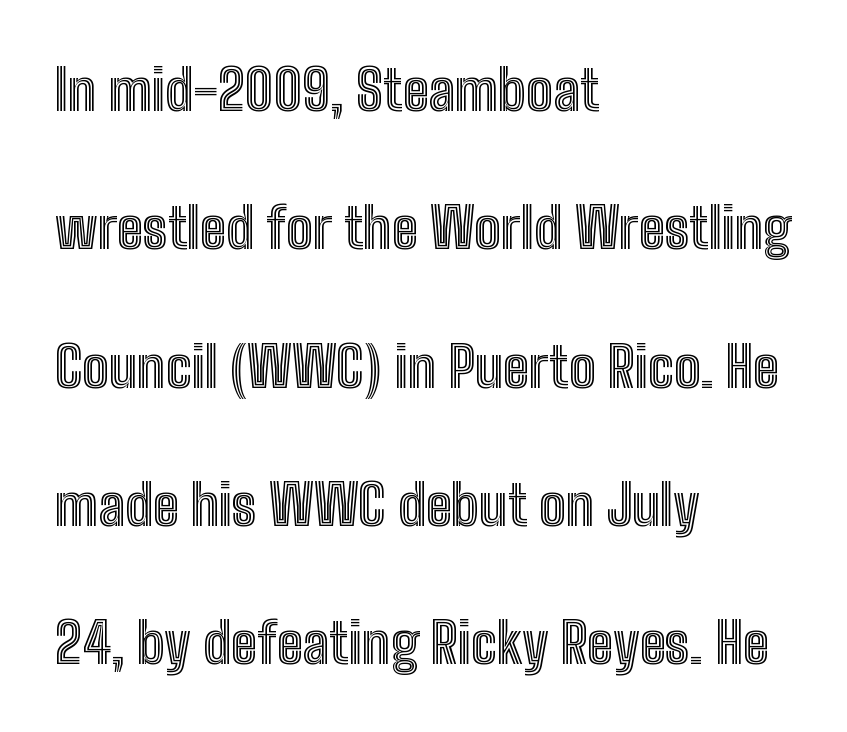
Q: Is the text italic (slanted)? A: No, it is upright.
Q: Is the text underlined? A: No.
Q: How is the paragraph aligned? A: Left-aligned.
Q: Is the spacing between letters normal or unusually wide? A: Normal.
Q: Is the spacing between lines tight, normal or loose? A: Loose.
Q: Width (condensed, normal, or wide)? A: Condensed.
Q: x-height? A: Medium.
Q: Monospaced? A: No.
